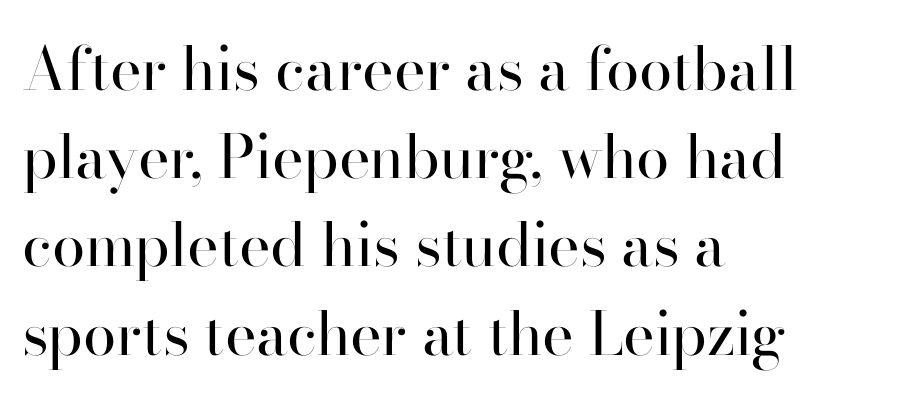
Unlike a clean sans, this face finishes its strokes with serifs. Italic? Not at all — the glyphs are vertical. This rendering leaves character spacing at its baseline value. Vertically, the passage feels balanced, rows spaced as you'd expect. Looks like regular typesetting: each glyph gets only the width it needs. Decoration check: the copy has no underline.
